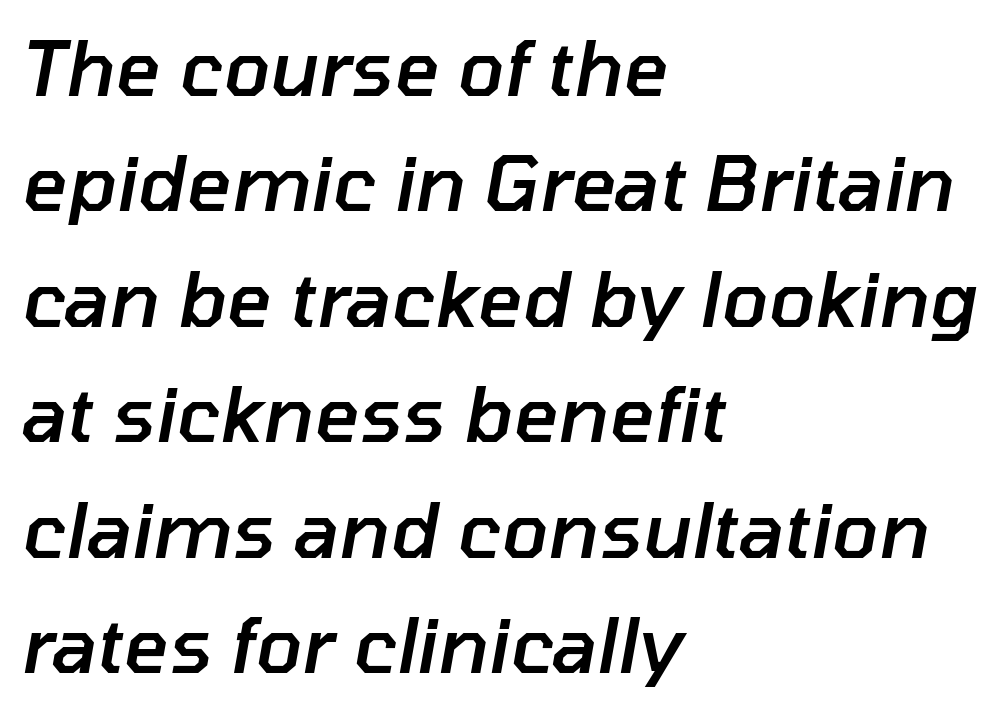
The image shows 77 px semibold type, italic (leaning right); set left-aligned, normal line spacing (1.5x), normal letter spacing, not underlined; low stroke contrast and a medium x-height.
